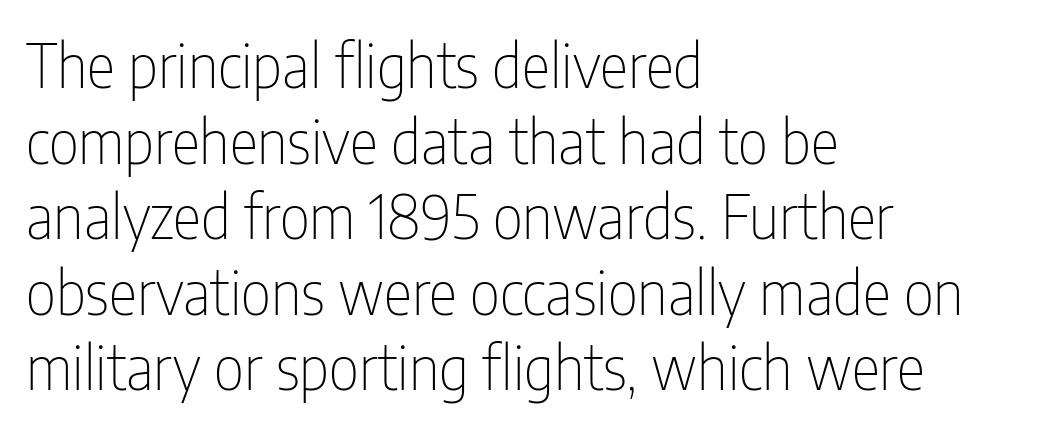
{"serif": "no", "italic": "no", "bold": "no", "weight": "thin", "width": "condensed", "stroke_contrast": "low", "x_height": "medium", "monospaced": "no", "underline": "no", "align": "left", "line_spacing": "normal", "line_spacing_ratio": 1.26, "letter_spacing": "normal", "letter_spacing_em": 0.0, "glyph_px": 60}
